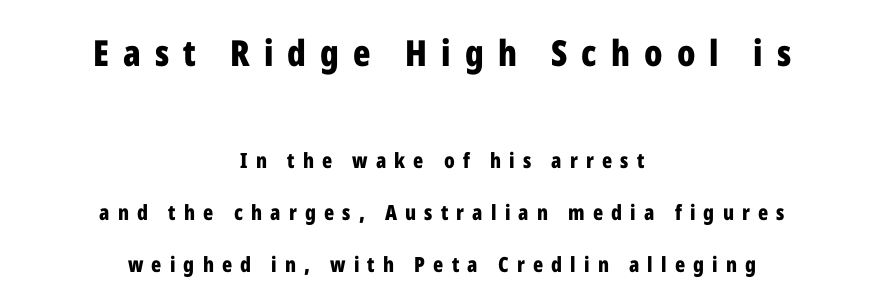
Q: Is the text bold? A: Yes.
Q: Is the text italic (slanted)? A: No, it is upright.
Q: Is the typeface a serif or a sans-serif typeface? A: Sans-serif.
Q: Is the text underlined? A: No.
Q: How is the paragraph aligned? A: Centered.
Q: Is the spacing between letters normal or unusually wide? A: Unusually wide.
Q: Is the spacing between lines tight, normal or loose? A: Loose.
Q: Which block of text is set in a larger size, the first (top) or the second (bottom)? A: The first (top) one.
Q: Width (condensed, normal, or wide)? A: Condensed.
Q: Stroke contrast? A: Low.
Q: x-height? A: Medium.
Q: Monospaced? A: No.
